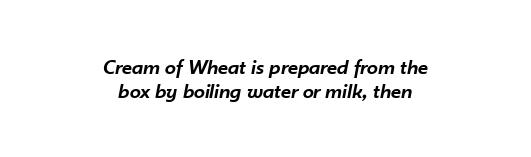
{"italic": "yes", "lean": "right", "slant_degrees": 10, "bold": "semi", "underline": "no", "align": "center", "line_spacing": "tight", "line_spacing_ratio": 1.09, "letter_spacing": "normal", "letter_spacing_em": 0.0, "glyph_px": 22}
